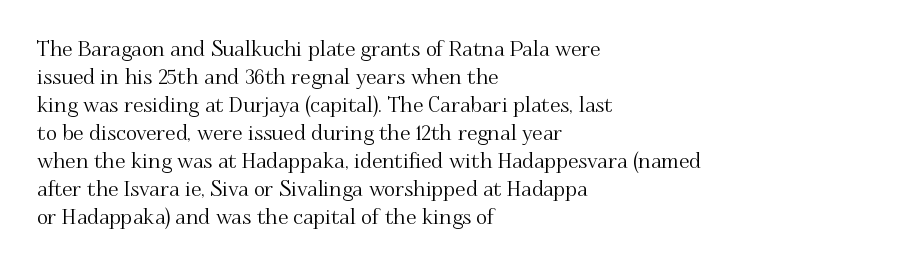
The image shows 21 px text type, upright; set left-aligned, normal line spacing (1.33x), normal letter spacing, not underlined.
